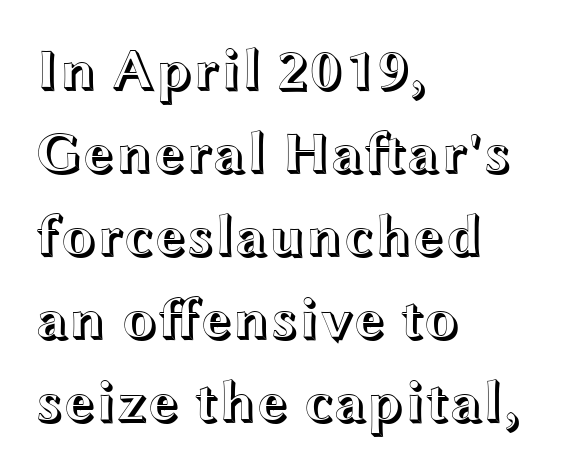
Vertical strokes here are truly vertical. Alignment: flush left. Has an underline been added? It has not. This sample has the flowing, uneven cadence of proportional lettering.
